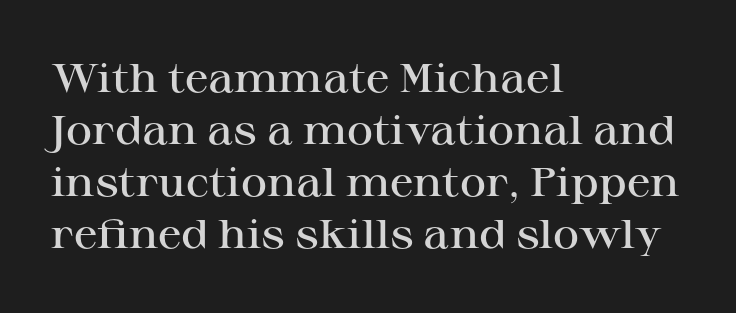
The image shows 40 px semibold, wide serif type, upright; set left-aligned, normal line spacing (1.3x), normal letter spacing, not underlined; high stroke contrast and a medium x-height.
